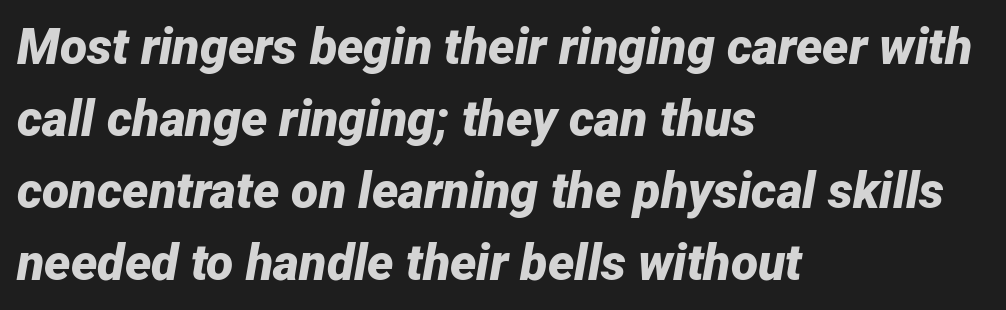
The image shows 50 px bold type, italic (leaning right); set left-aligned, normal line spacing (1.44x), normal letter spacing, not underlined; low stroke contrast and a medium x-height.
